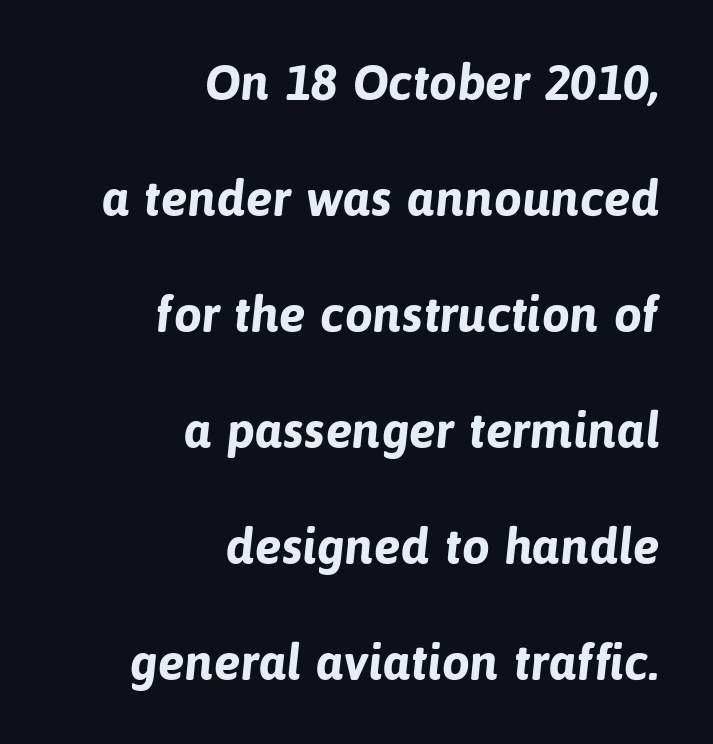
{"serif": "no", "bold": "yes", "weight": "bold", "width": "normal", "stroke_contrast": "low", "x_height": "medium", "monospaced": "no", "underline": "no", "align": "right", "line_spacing": "loose", "line_spacing_ratio": 2.32, "letter_spacing": "normal", "letter_spacing_em": 0.0, "glyph_px": 50}
